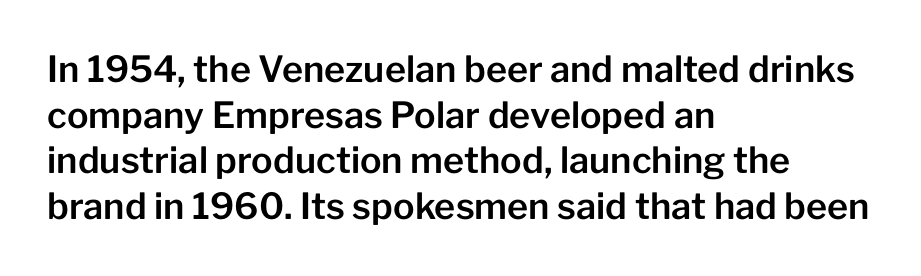
The image shows 36 px sans-serif type, upright; set left-aligned, normal line spacing (1.27x), normal letter spacing, not underlined; low stroke contrast and a medium x-height.
